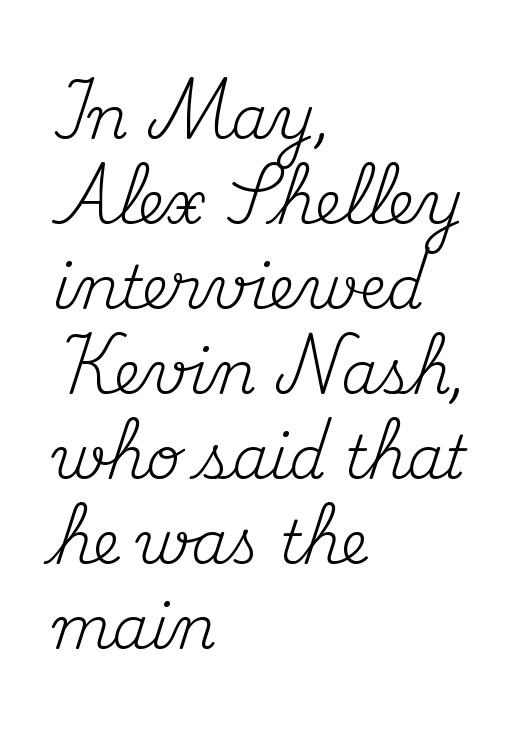
{"serif": "yes", "bold": "no", "weight": "regular", "width": "normal", "stroke_contrast": "medium", "x_height": "small", "monospaced": "no", "underline": "no", "align": "left", "line_spacing": "normal", "line_spacing_ratio": 1.44, "letter_spacing": "normal", "letter_spacing_em": 0.0, "glyph_px": 59}
